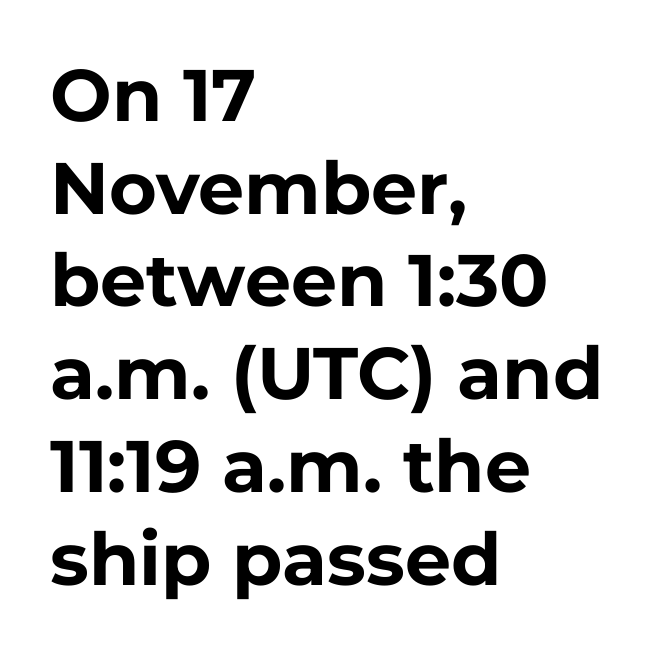
The image shows 73 px bold sans-serif type, upright; set left-aligned, normal line spacing (1.27x), normal letter spacing, not underlined; low stroke contrast and a medium x-height.
